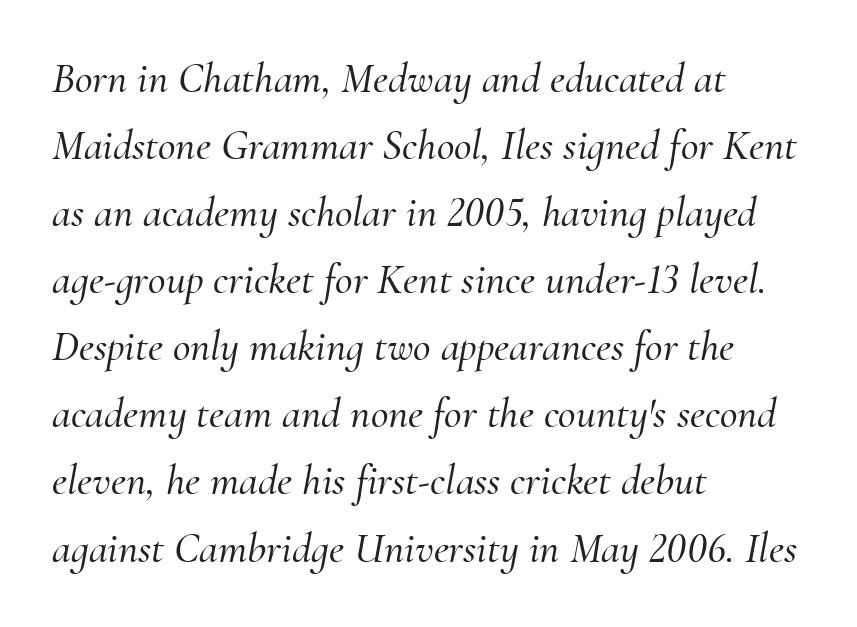
The image shows 43 px serif type, italic (leaning right); set left-aligned, normal line spacing (1.56x), normal letter spacing, not underlined; medium stroke contrast and a small x-height.
